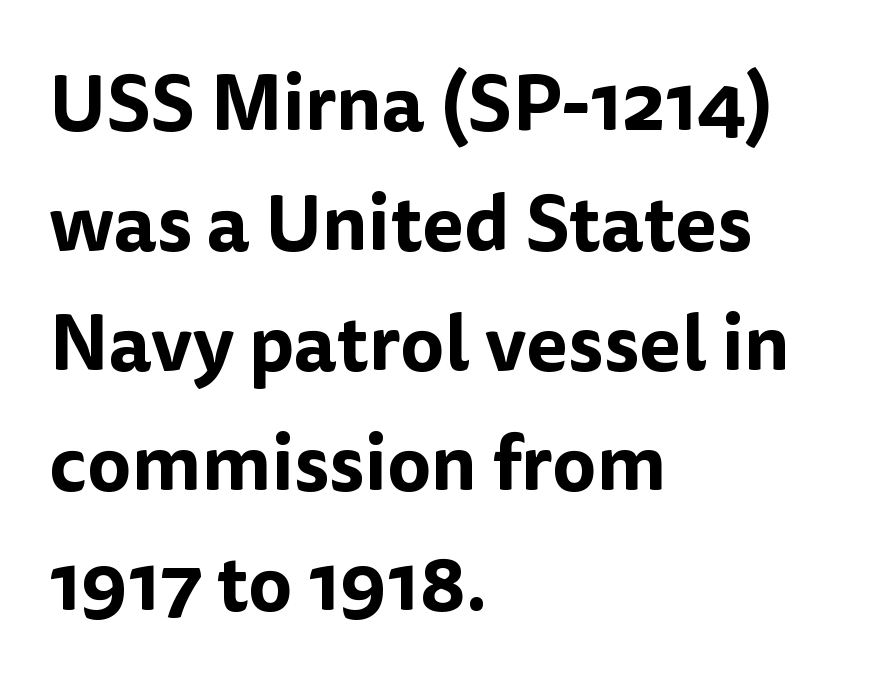
{"serif": "no", "italic": "no", "width": "normal", "stroke_contrast": "low", "x_height": "medium", "monospaced": "no", "underline": "no", "align": "left", "line_spacing": "normal", "line_spacing_ratio": 1.56, "letter_spacing": "normal", "letter_spacing_em": 0.0, "glyph_px": 77}
